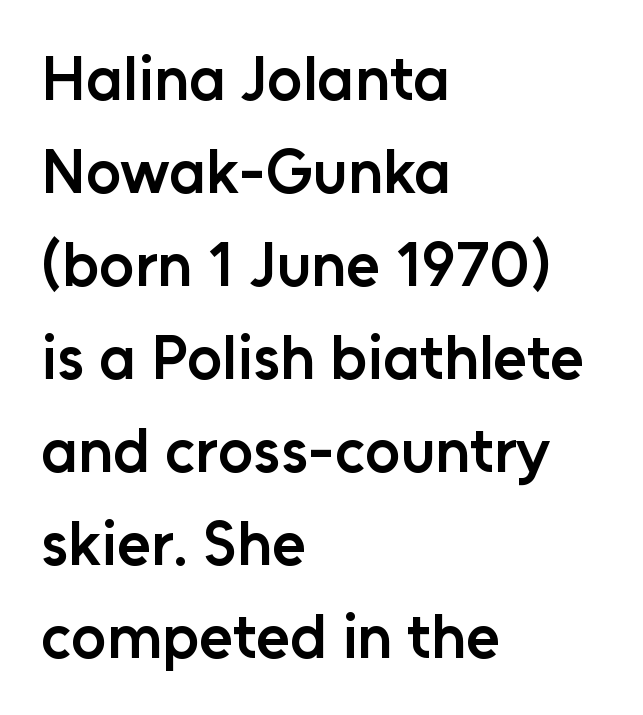
The image shows 62 px semibold sans-serif type, upright; set left-aligned, normal line spacing (1.5x), normal letter spacing, not underlined; low stroke contrast and a medium x-height.
